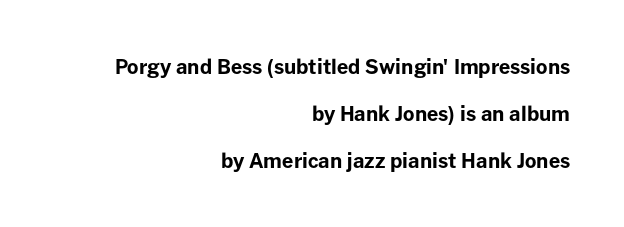
{"italic": "no", "bold": "yes", "underline": "no", "align": "right", "line_spacing": "loose", "line_spacing_ratio": 2.35, "letter_spacing": "normal", "letter_spacing_em": 0.0, "glyph_px": 20}
